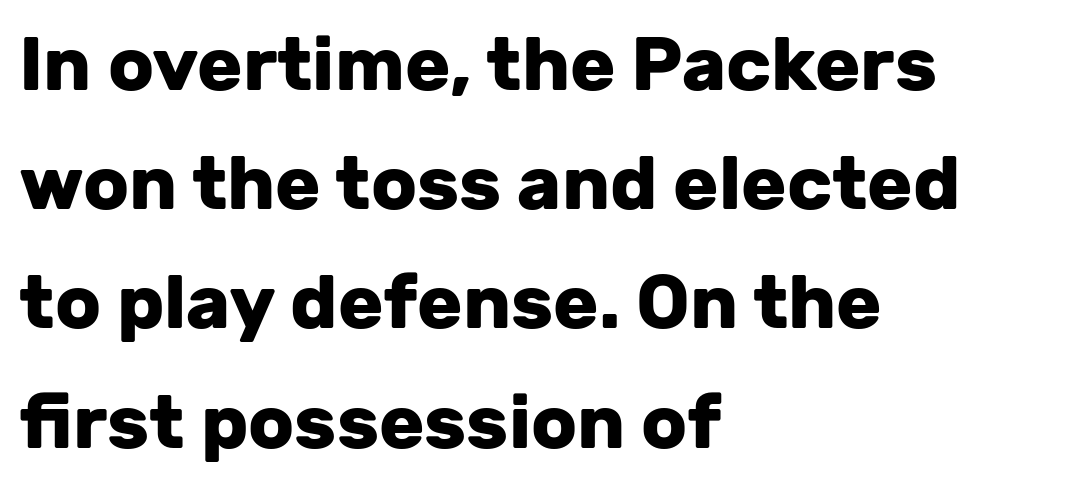
Q: Is the text bold? A: Yes.
Q: Is the text italic (slanted)? A: No, it is upright.
Q: Is the typeface a serif or a sans-serif typeface? A: Sans-serif.
Q: Is the text underlined? A: No.
Q: How is the paragraph aligned? A: Left-aligned.
Q: Is the spacing between letters normal or unusually wide? A: Normal.
Q: Is the spacing between lines tight, normal or loose? A: Normal.
Q: Width (condensed, normal, or wide)? A: Normal.
Q: Stroke contrast? A: Low.
Q: x-height? A: Medium.
Q: Monospaced? A: No.
